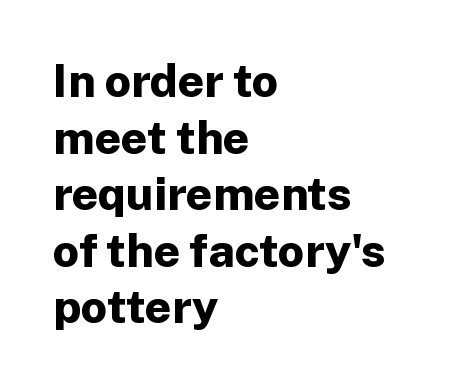
{"serif": "no", "italic": "no", "bold": "yes", "weight": "bold", "width": "normal", "stroke_contrast": "low", "x_height": "medium", "monospaced": "no", "underline": "no", "align": "left", "line_spacing_ratio": 1.23, "letter_spacing": "normal", "letter_spacing_em": 0.0, "glyph_px": 46}
